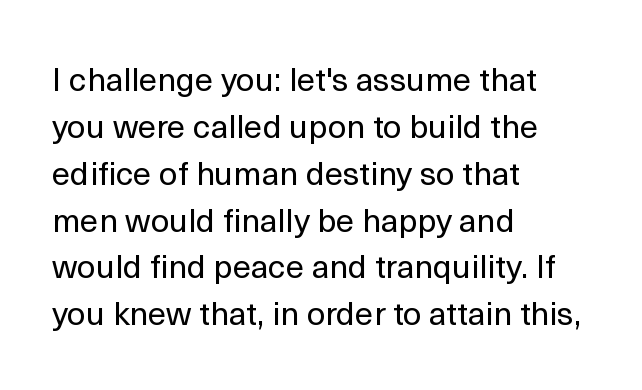
The image shows 33 px regular-weight sans-serif type, upright; set left-aligned, normal line spacing (1.42x), normal letter spacing, not underlined; a medium x-height.
